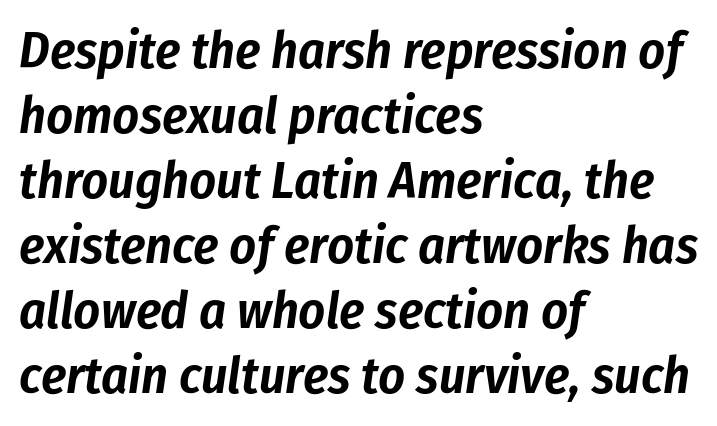
Honestly, the letter spacing is just normal — you wouldn't notice it. Designer's note — italics engaged. Think of a printed novel: that variable character pitch is what you see here. Students, observe: this is what conventionally led text looks like. Line beginnings align vertically; line endings do not. Descenders hang freely into open space.
